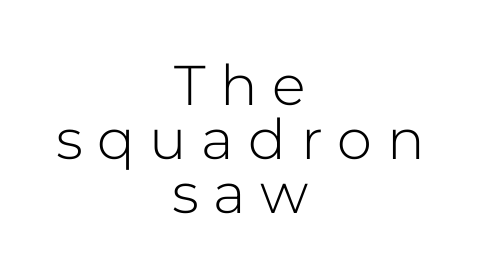
Q: Is the text bold? A: No.
Q: Is the text italic (slanted)? A: No, it is upright.
Q: Is the typeface a serif or a sans-serif typeface? A: Sans-serif.
Q: Is the text underlined? A: No.
Q: How is the paragraph aligned? A: Centered.
Q: Is the spacing between letters normal or unusually wide? A: Unusually wide.
Q: Is the spacing between lines tight, normal or loose? A: Tight.
Q: Width (condensed, normal, or wide)? A: Normal.
Q: Stroke contrast? A: Low.
Q: x-height? A: Medium.
Q: Monospaced? A: No.
